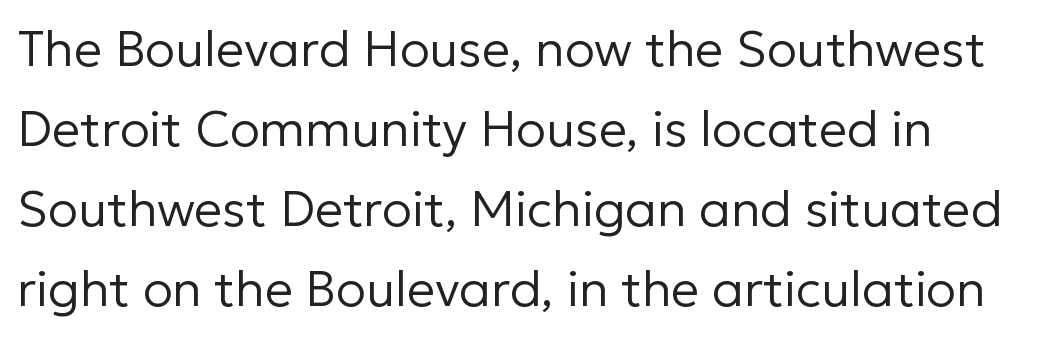
Q: Is the text bold? A: No.
Q: Is the text italic (slanted)? A: No, it is upright.
Q: Is the typeface a serif or a sans-serif typeface? A: Sans-serif.
Q: Is the text underlined? A: No.
Q: Is the spacing between letters normal or unusually wide? A: Normal.
Q: Is the spacing between lines tight, normal or loose? A: Normal.
Q: Width (condensed, normal, or wide)? A: Normal.
Q: Stroke contrast? A: Low.
Q: x-height? A: Medium.
Q: Monospaced? A: No.
